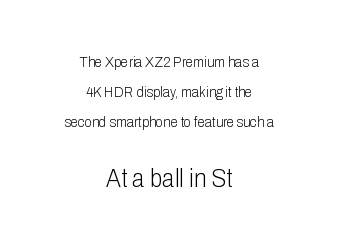
Compared with a flush-left layout, this one balances lines on the center instead. Vertical strokes here are truly vertical. The space between consecutive lines is lavish. The emphasis by scale lands on block number two, below.
